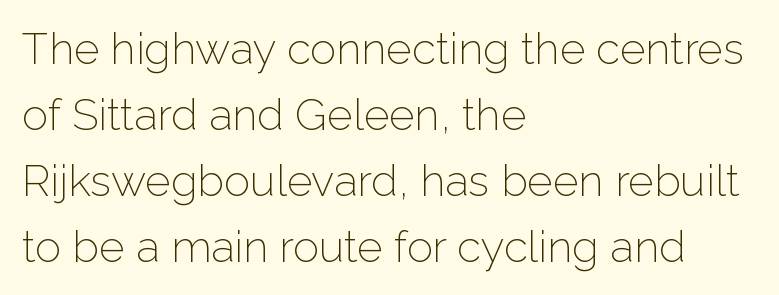
The image shows 44 px light sans-serif type, upright; set left-aligned, normal line spacing (1.5x), normal letter spacing, not underlined; low stroke contrast and a medium x-height.
